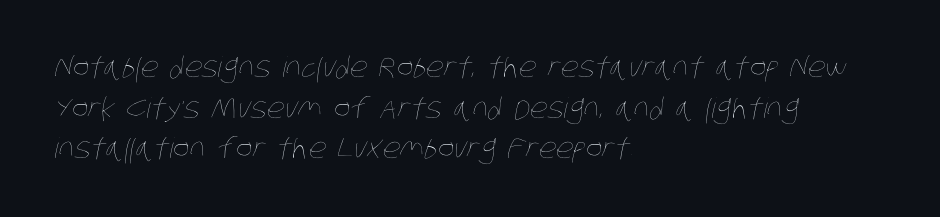
{"bold": "no", "weight": "thin", "width": "condensed", "stroke_contrast": "low", "x_height": "large", "monospaced": "no", "underline": "no", "align": "left", "line_spacing": "normal", "line_spacing_ratio": 1.45, "letter_spacing": "normal", "letter_spacing_em": 0.0, "glyph_px": 28}
